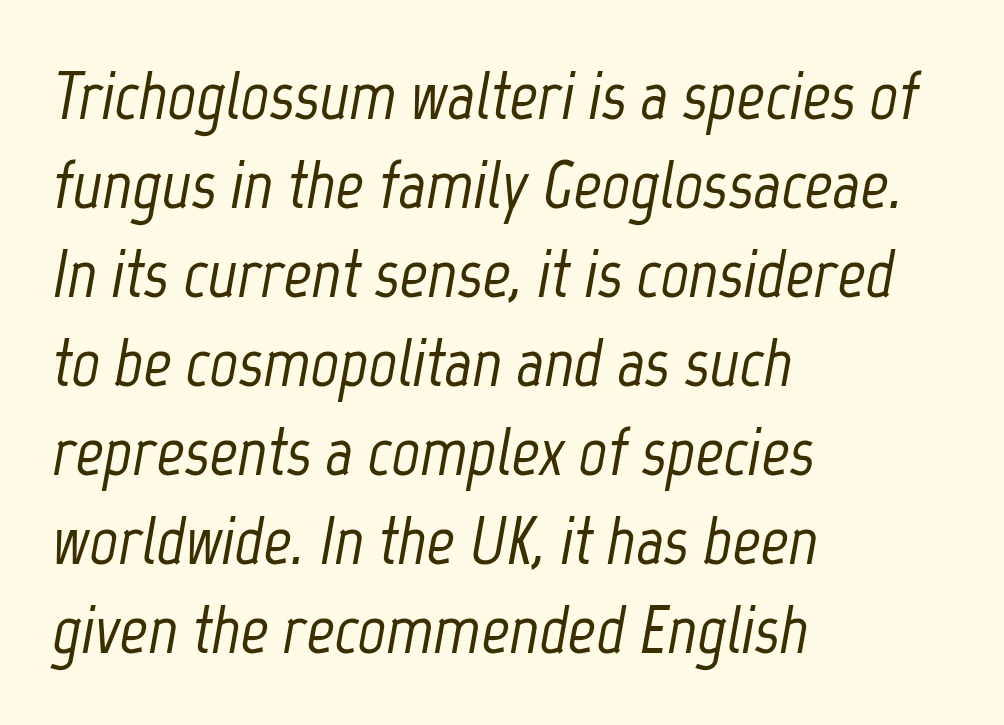
The image shows 69 px condensed type, italic (leaning right); set left-aligned, normal line spacing (1.29x), normal letter spacing, not underlined; low stroke contrast and a medium x-height.
